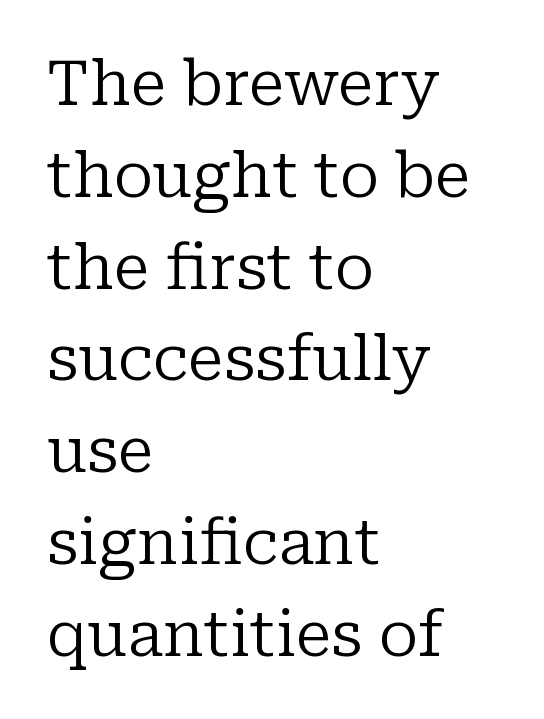
{"serif": "yes", "italic": "no", "bold": "no", "weight": "regular", "width": "normal", "stroke_contrast": "low", "x_height": "medium", "monospaced": "no", "underline": "no", "align": "left", "line_spacing": "normal", "line_spacing_ratio": 1.48, "letter_spacing": "normal", "letter_spacing_em": 0.0, "glyph_px": 62}
